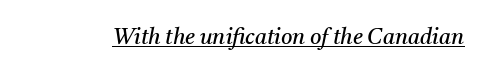
{"italic": "yes", "lean": "right", "slant_degrees": 11, "bold": "no", "underline": "yes", "letter_spacing": "normal", "letter_spacing_em": 0.0, "glyph_px": 22}
